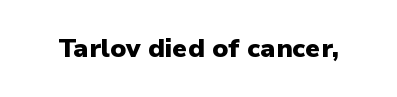
Q: Is the text bold? A: Yes.
Q: Is the text italic (slanted)? A: No, it is upright.
Q: Is the text underlined? A: No.
Q: Is the spacing between letters normal or unusually wide? A: Normal.
